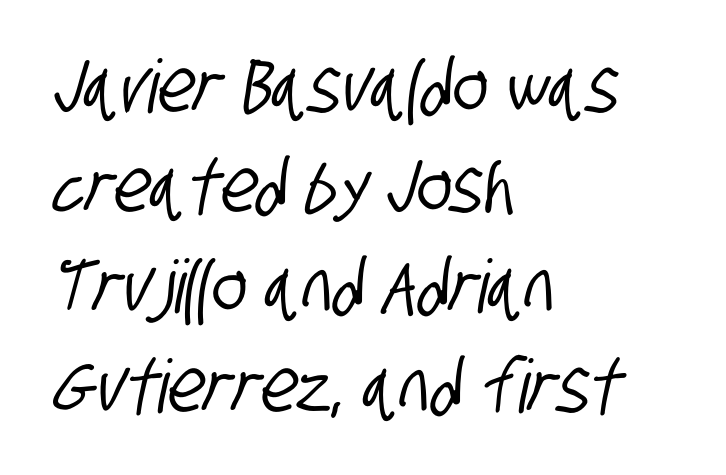
Q: Is the typeface a serif or a sans-serif typeface? A: Sans-serif.
Q: Is the text underlined? A: No.
Q: How is the paragraph aligned? A: Left-aligned.
Q: Is the spacing between letters normal or unusually wide? A: Normal.
Q: Is the spacing between lines tight, normal or loose? A: Normal.
Q: Width (condensed, normal, or wide)? A: Condensed.
Q: Stroke contrast? A: Low.
Q: x-height? A: Large.
Q: Monospaced? A: No.
